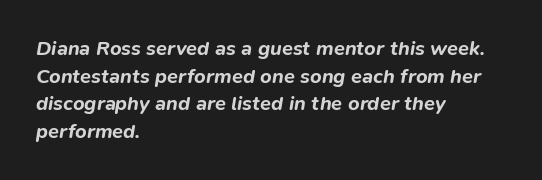
{"italic": "yes", "lean": "right", "slant_degrees": 9, "bold": "yes", "underline": "no", "align": "left", "line_spacing": "normal", "line_spacing_ratio": 1.38, "letter_spacing": "normal", "letter_spacing_em": 0.0, "glyph_px": 20}
